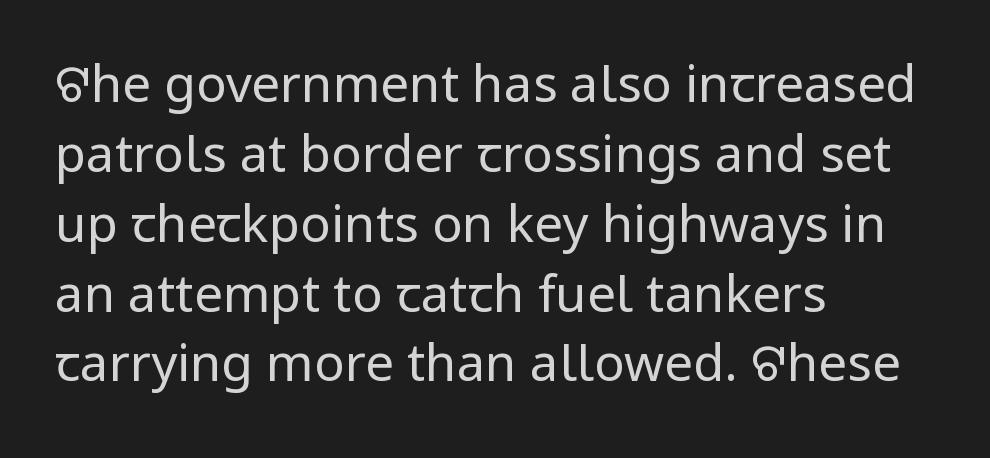
{"serif": "no", "italic": "no", "bold": "no", "weight": "regular", "width": "normal", "stroke_contrast": "low", "x_height": "medium", "monospaced": "no", "underline": "no", "align": "left", "line_spacing": "normal", "line_spacing_ratio": 1.37, "letter_spacing": "normal", "letter_spacing_em": 0.0, "glyph_px": 51}
